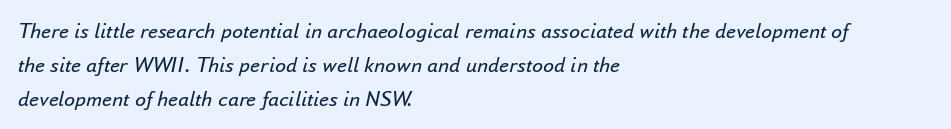
{"italic": "yes", "lean": "right", "slant_degrees": 16, "bold": "no", "underline": "no", "align": "left", "line_spacing": "normal", "line_spacing_ratio": 1.54, "letter_spacing": "normal", "letter_spacing_em": 0.0, "glyph_px": 22}
